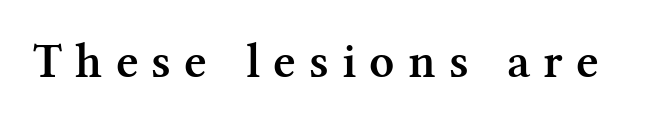
The rendering inserts visible extra space after every character. The letters stand straight up with perfectly vertical stems. The passage shown is typeset with a serif family. This sample has the flowing, uneven cadence of proportional lettering. Decoration check: the copy has no underline.
